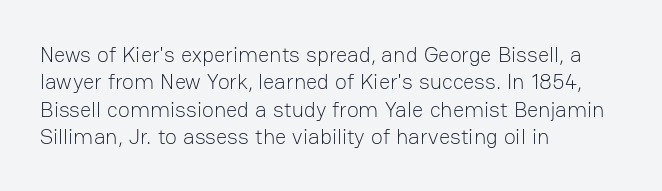
{"italic": "no", "bold": "no", "underline": "no", "align": "left", "line_spacing_ratio": 1.24, "letter_spacing": "normal", "letter_spacing_em": 0.0, "glyph_px": 22}
